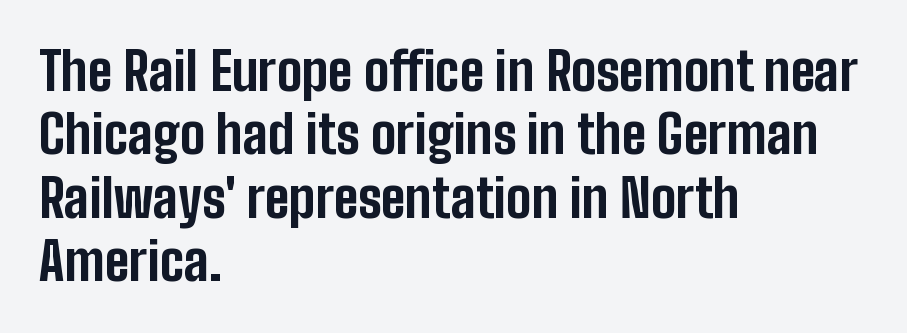
The image shows 52 px bold, condensed sans-serif type, upright; set left-aligned, line spacing 1.22x, normal letter spacing, not underlined; low stroke contrast and a medium x-height.
